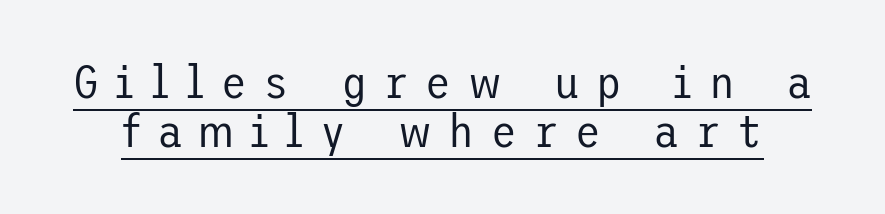
In terms of letterspacing, this is a distinctly airy, spread setting. You can tell from the bare stems that sans-serif type was used. Vertical strokes here are truly vertical. This sample trades vertical openness for compactness between lines. The strokes carry an ordinary text weight at most.
